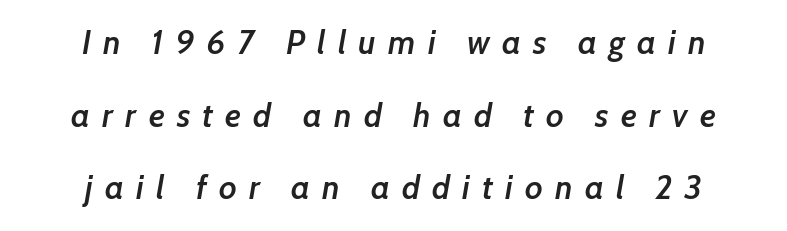
{"italic": "yes", "lean": "right", "slant_degrees": 7, "bold": "semi", "weight": "semibold", "width": "normal", "stroke_contrast": "low", "x_height": "medium", "monospaced": "no", "underline": "no", "align": "center", "line_spacing": "loose", "line_spacing_ratio": 2.2, "letter_spacing": "wide", "letter_spacing_em": 0.37, "glyph_px": 33}
